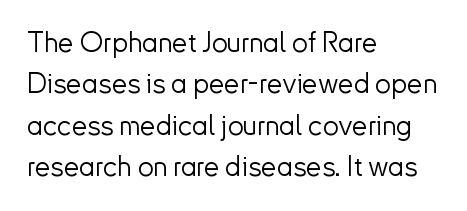
Q: Is the text bold? A: No.
Q: Is the text italic (slanted)? A: No, it is upright.
Q: Is the typeface a serif or a sans-serif typeface? A: Sans-serif.
Q: Is the text underlined? A: No.
Q: How is the paragraph aligned? A: Left-aligned.
Q: Is the spacing between letters normal or unusually wide? A: Normal.
Q: Is the spacing between lines tight, normal or loose? A: Normal.
Q: Width (condensed, normal, or wide)? A: Normal.
Q: Stroke contrast? A: Low.
Q: x-height? A: Small.
Q: Monospaced? A: No.
